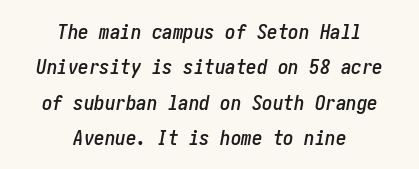
The horizontal fit of the characters is conventional and even. The space beneath each line is pristine and unruled. The line-height multiplier appears to be the usual default. This sample uses an oblique cut, with every glyph tilted off the vertical. If you folded the block vertically in half, each line would mirror itself in length.
